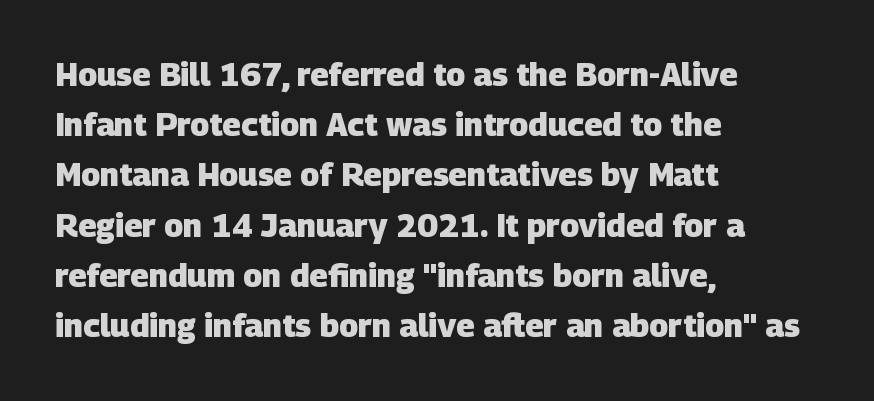
Notice how thick the strokes are: this is what a full bold looks like. Left-aligned paragraph, ragged on the right. Vertical spacing — default. Looks like regular typesetting: each glyph gets only the width it needs. Unmarked baselines from the first word to the last.
